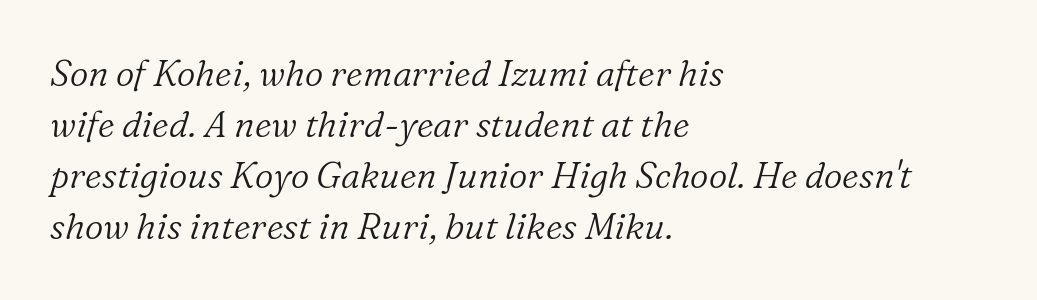
The image shows 36 px light serif type, italic (leaning right); set left-aligned, normal line spacing (1.42x), normal letter spacing, not underlined; low stroke contrast and a medium x-height.
